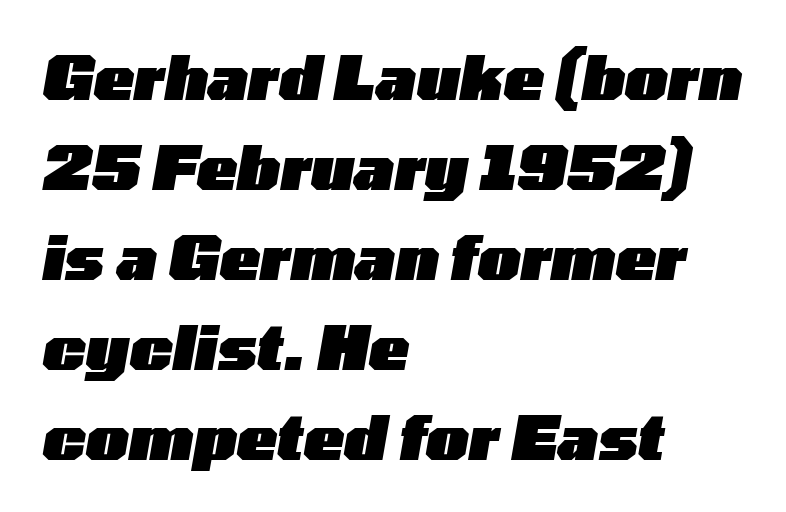
{"italic": "yes", "lean": "right", "slant_degrees": 10, "bold": "yes", "weight": "heavy", "width": "wide", "stroke_contrast": "low", "x_height": "medium", "monospaced": "no", "underline": "no", "align": "left", "line_spacing": "normal", "line_spacing_ratio": 1.5, "letter_spacing": "normal", "letter_spacing_em": 0.0, "glyph_px": 60}
